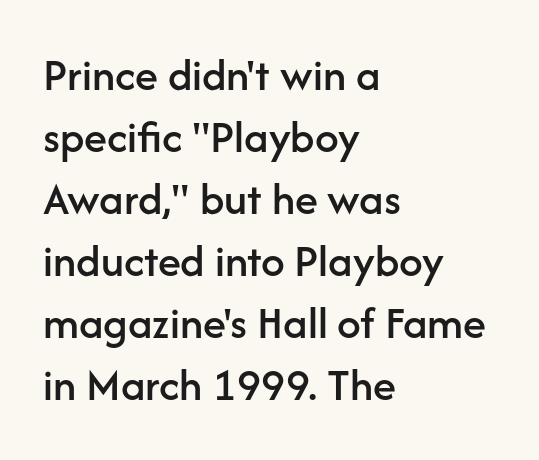
Nope, no serifs anywhere on these letters. How would I describe the line gaps? Plain and ordinary. Looks like regular typesetting: each glyph gets only the width it needs. No word sits above an underline. Tall strokes in this sample are plumb rather than angled. No extra tracking has been applied to these lines.
